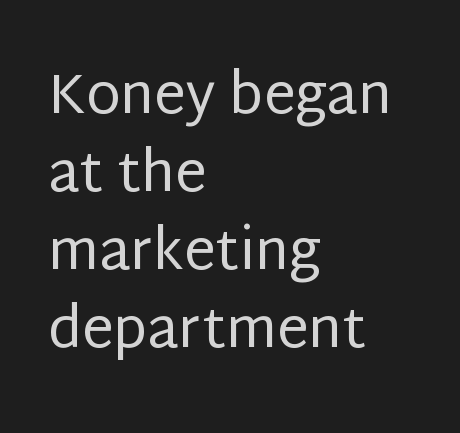
{"serif": "no", "italic": "no", "bold": "no", "weight": "regular", "width": "normal", "stroke_contrast": "low", "x_height": "large", "monospaced": "no", "underline": "no", "align": "left", "line_spacing": "normal", "line_spacing_ratio": 1.39, "letter_spacing": "normal", "letter_spacing_em": 0.0, "glyph_px": 56}
